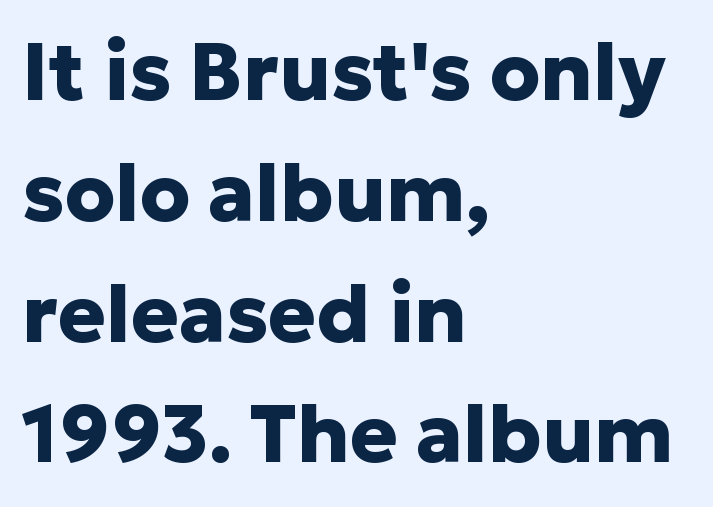
The image shows 80 px heavy sans-serif type, upright; set left-aligned, normal line spacing (1.51x), normal letter spacing, not underlined; low stroke contrast and a medium x-height.
